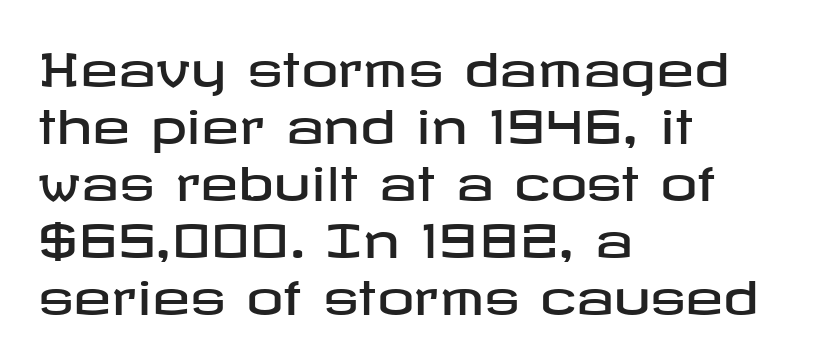
The image shows 46 px wide sans-serif type, upright; set left-aligned, line spacing 1.24x, normal letter spacing, not underlined; low stroke contrast and a medium x-height.
